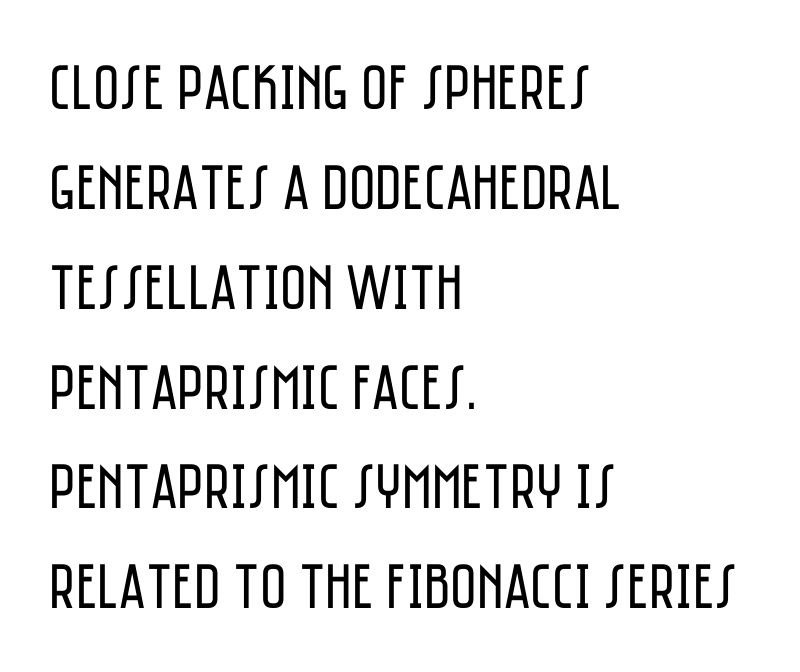
{"serif": "no", "italic": "no", "bold": "no", "weight": "regular", "width": "condensed", "stroke_contrast": "low", "x_height": "large", "monospaced": "no", "underline": "no", "align": "left", "line_spacing": "normal", "line_spacing_ratio": 1.56, "letter_spacing": "normal", "letter_spacing_em": 0.0, "glyph_px": 64}
